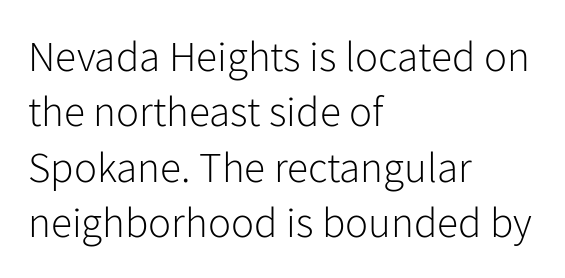
{"serif": "no", "italic": "no", "bold": "no", "weight": "light", "width": "normal", "stroke_contrast": "low", "x_height": "medium", "monospaced": "no", "underline": "no", "align": "left", "line_spacing": "normal", "line_spacing_ratio": 1.29, "letter_spacing": "normal", "letter_spacing_em": 0.0, "glyph_px": 43}
